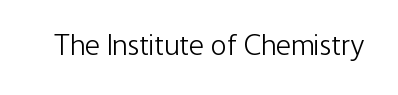
Q: Is the text bold? A: No.
Q: Is the text italic (slanted)? A: No, it is upright.
Q: Is the typeface a serif or a sans-serif typeface? A: Sans-serif.
Q: Is the text underlined? A: No.
Q: Is the spacing between letters normal or unusually wide? A: Normal.
Q: Width (condensed, normal, or wide)? A: Condensed.
Q: Stroke contrast? A: Low.
Q: x-height? A: Medium.
Q: Monospaced? A: No.
